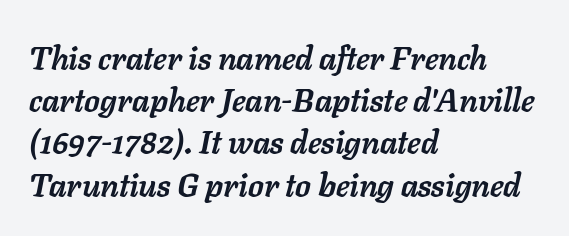
{"italic": "yes", "lean": "right", "slant_degrees": 11, "bold": "yes", "weight": "semibold", "width": "normal", "stroke_contrast": "low", "x_height": "medium", "monospaced": "no", "underline": "no", "align": "left", "line_spacing": "normal", "line_spacing_ratio": 1.32, "letter_spacing": "normal", "letter_spacing_em": 0.0, "glyph_px": 32}
